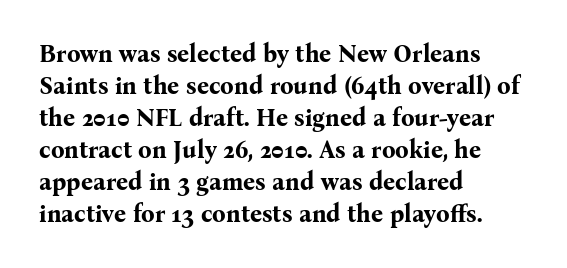
Q: Is the text bold? A: Yes.
Q: Is the text italic (slanted)? A: No, it is upright.
Q: Is the text underlined? A: No.
Q: How is the paragraph aligned? A: Left-aligned.
Q: Is the spacing between letters normal or unusually wide? A: Normal.
Q: Is the spacing between lines tight, normal or loose? A: Normal.
